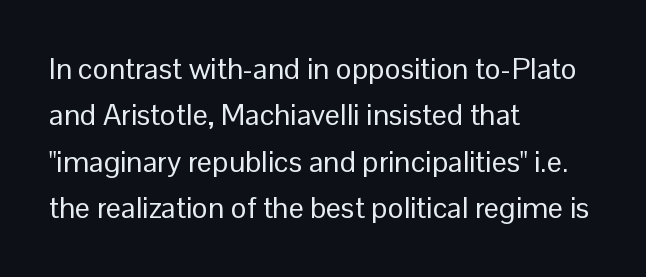
Q: Is the text bold? A: No.
Q: Is the text italic (slanted)? A: No, it is upright.
Q: Is the typeface a serif or a sans-serif typeface? A: Sans-serif.
Q: Is the text underlined? A: No.
Q: How is the paragraph aligned? A: Left-aligned.
Q: Is the spacing between letters normal or unusually wide? A: Normal.
Q: Is the spacing between lines tight, normal or loose? A: Normal.
Q: Width (condensed, normal, or wide)? A: Normal.
Q: Stroke contrast? A: Low.
Q: x-height? A: Medium.
Q: Monospaced? A: No.
